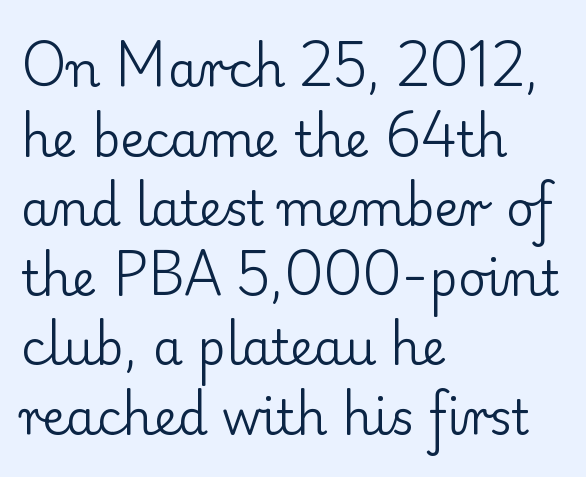
Regular leading. Honestly, the letter spacing is just normal — you wouldn't notice it. Tall strokes in this sample are plumb rather than angled. Notice how the passage keeps a crisp vertical edge on the left only. Little horizontal feet cap the strokes, marking this as serif type.
